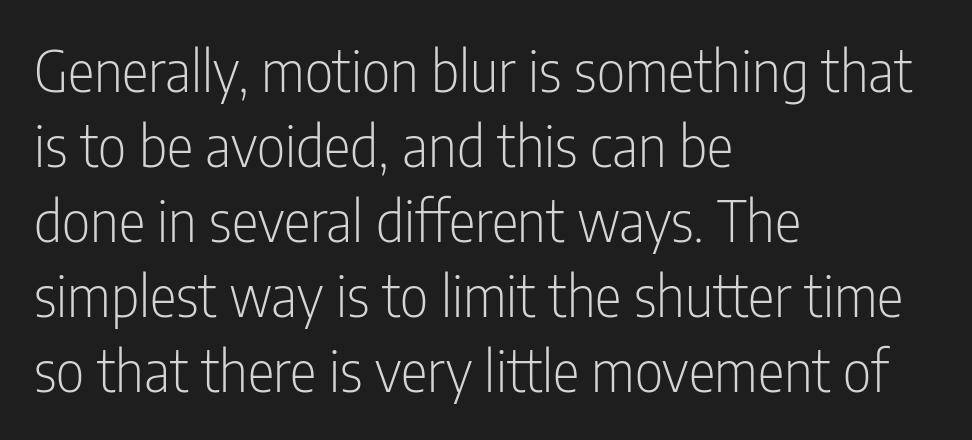
{"serif": "no", "italic": "no", "bold": "no", "weight": "light", "width": "condensed", "stroke_contrast": "low", "x_height": "medium", "monospaced": "no", "underline": "no", "align": "left", "line_spacing": "normal", "line_spacing_ratio": 1.34, "letter_spacing": "normal", "letter_spacing_em": 0.0, "glyph_px": 56}
